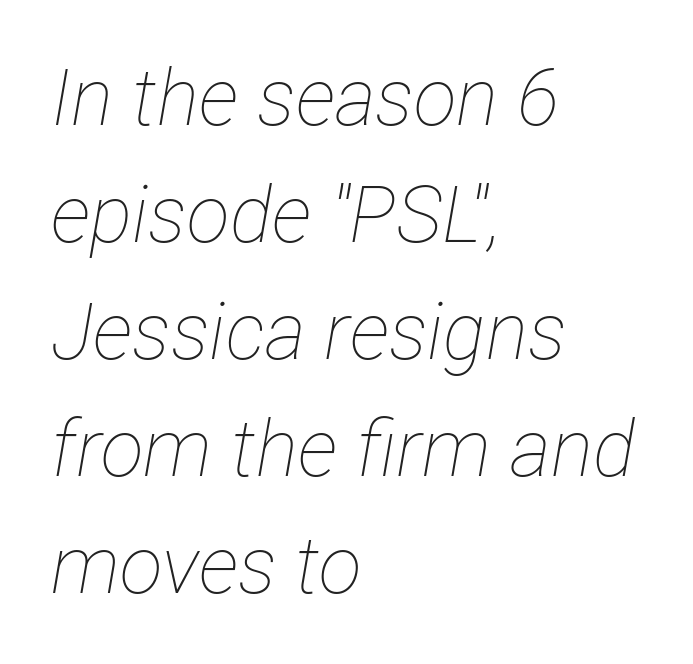
Q: Is the text bold? A: No.
Q: Is the text italic (slanted)? A: Yes, it leans right by about 12 degrees.
Q: Is the text underlined? A: No.
Q: How is the paragraph aligned? A: Left-aligned.
Q: Is the spacing between letters normal or unusually wide? A: Normal.
Q: Is the spacing between lines tight, normal or loose? A: Normal.
Q: Width (condensed, normal, or wide)? A: Condensed.
Q: Stroke contrast? A: Low.
Q: x-height? A: Medium.
Q: Monospaced? A: No.
